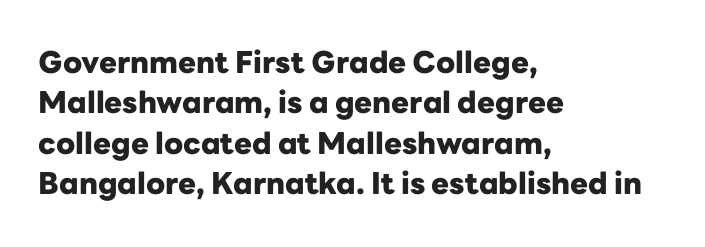
{"serif": "no", "italic": "no", "bold": "yes", "weight": "heavy", "width": "normal", "stroke_contrast": "low", "x_height": "medium", "monospaced": "no", "underline": "no", "align": "left", "line_spacing": "normal", "line_spacing_ratio": 1.35, "letter_spacing": "normal", "letter_spacing_em": 0.0, "glyph_px": 30}
